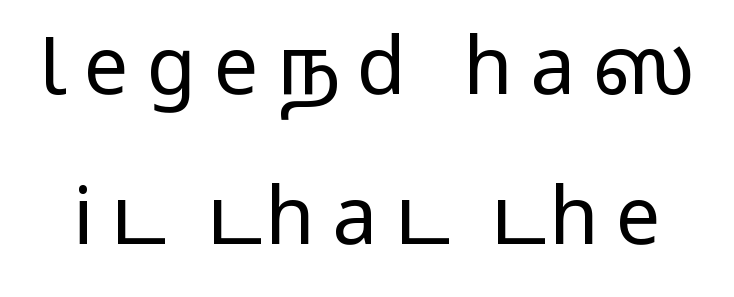
Q: Is the text italic (slanted)? A: No, it is upright.
Q: Is the typeface a serif or a sans-serif typeface? A: Sans-serif.
Q: Is the text underlined? A: No.
Q: Is the spacing between letters normal or unusually wide? A: Unusually wide.
Q: Width (condensed, normal, or wide)? A: Wide.
Q: Stroke contrast? A: Medium.
Q: Monospaced? A: No.
